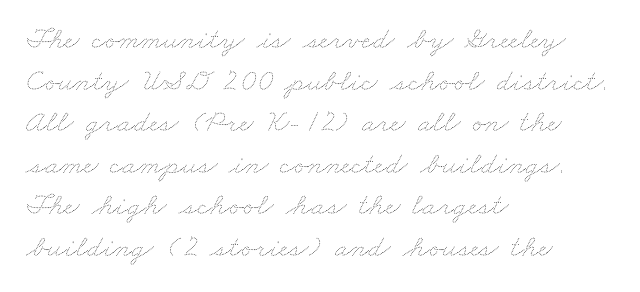
The image shows 31 px thin, wide type; set left-aligned, normal line spacing (1.34x), normal letter spacing, not underlined; medium stroke contrast and a small x-height.
